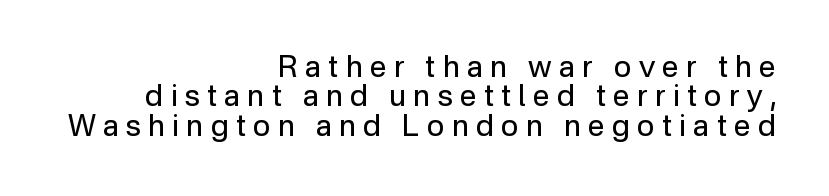
Q: Is the text bold? A: No.
Q: Is the text italic (slanted)? A: No, it is upright.
Q: Is the typeface a serif or a sans-serif typeface? A: Sans-serif.
Q: Is the text underlined? A: No.
Q: How is the paragraph aligned? A: Right-aligned.
Q: Is the spacing between letters normal or unusually wide? A: Unusually wide.
Q: Is the spacing between lines tight, normal or loose? A: Tight.
Q: Width (condensed, normal, or wide)? A: Normal.
Q: Stroke contrast? A: Low.
Q: x-height? A: Medium.
Q: Monospaced? A: No.
